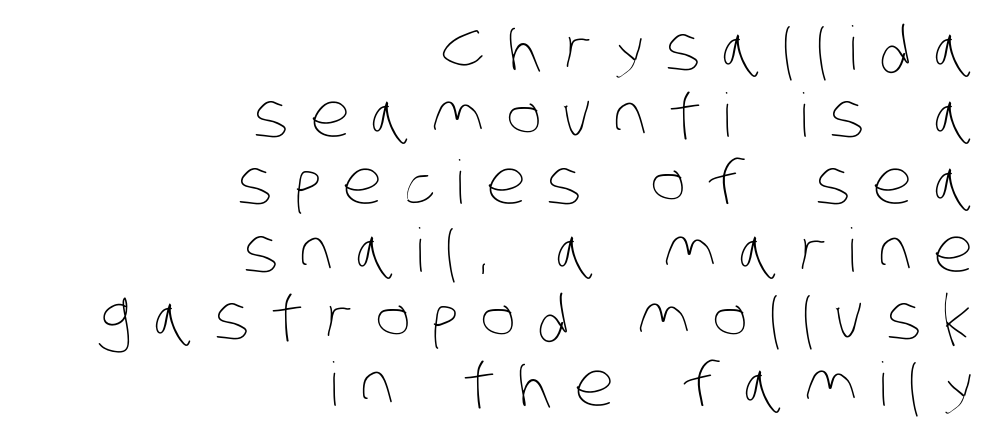
Q: Is the text bold? A: No.
Q: Is the text underlined? A: No.
Q: How is the paragraph aligned? A: Right-aligned.
Q: Is the spacing between letters normal or unusually wide? A: Unusually wide.
Q: Is the spacing between lines tight, normal or loose? A: Tight.
Q: Width (condensed, normal, or wide)? A: Condensed.
Q: Stroke contrast? A: Low.
Q: x-height? A: Large.
Q: Monospaced? A: No.
